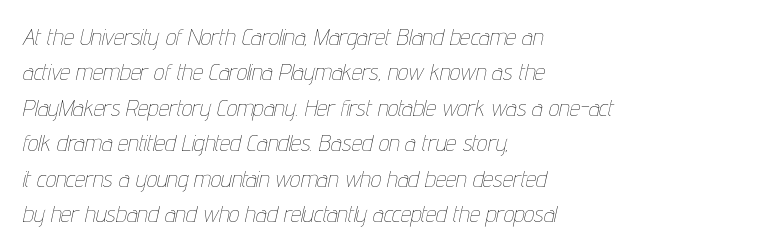
These lines stack with their left ends in a neat column. Honestly, the letter spacing is just normal — you wouldn't notice it. The space directly below the letters is spotless. The typesetting does not lean heavy: it is not bold. The passage shown stacks its lines at a standard gap.
